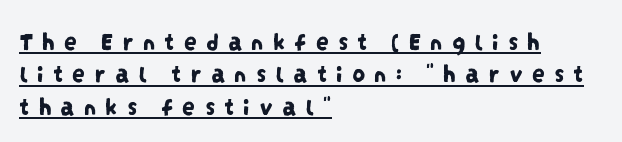
The image shows 26 px text type; set left-aligned, normal line spacing (1.25x), unusually wide letter spacing (+0.34 em), underlined.
